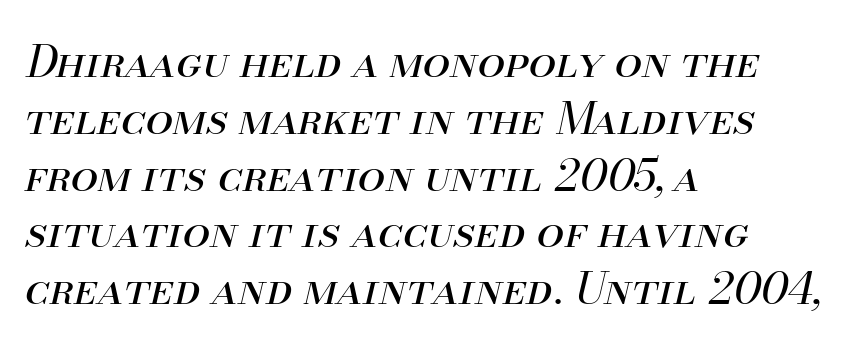
{"italic": "yes", "lean": "right", "slant_degrees": 13, "bold": "no", "weight": "regular", "width": "normal", "stroke_contrast": "medium", "x_height": "small", "monospaced": "no", "underline": "no", "align": "left", "line_spacing": "normal", "line_spacing_ratio": 1.29, "letter_spacing": "normal", "letter_spacing_em": 0.0, "glyph_px": 44}
